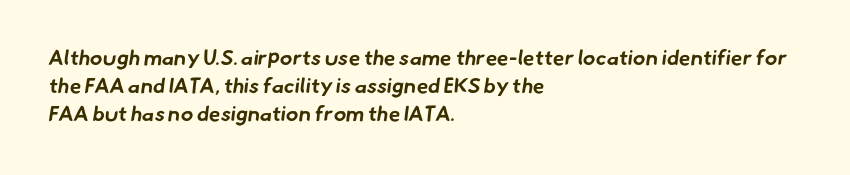
The image shows 21 px bold type; set left-aligned, normal line spacing (1.34x), normal letter spacing, not underlined.
